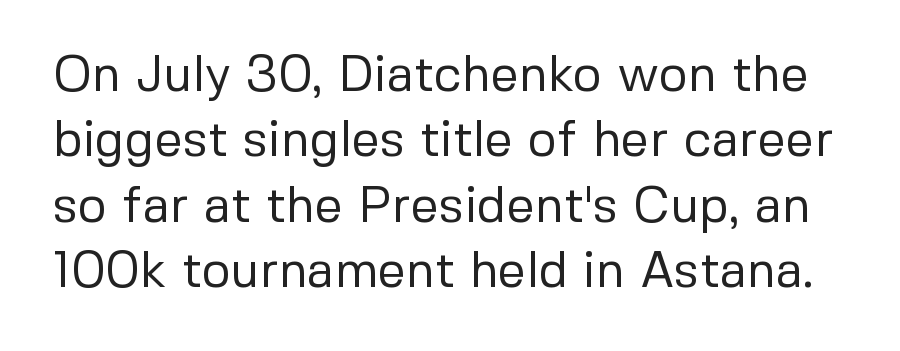
The image shows 50 px regular-weight sans-serif type, upright; set normal line spacing (1.31x), normal letter spacing, not underlined; low stroke contrast and a medium x-height.
